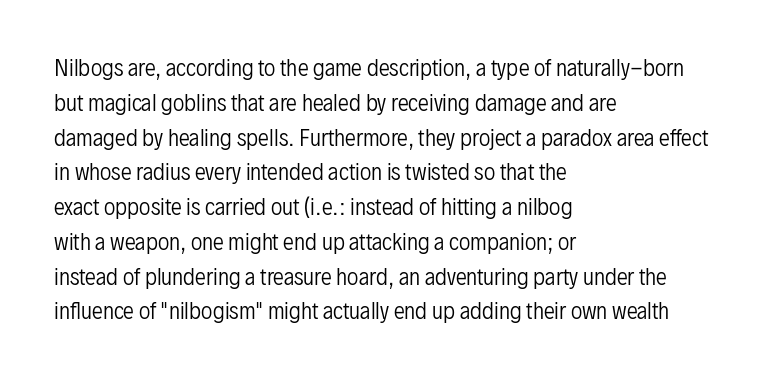
All the whitespace from short lines collects on the right. No extra tracking has been applied to these lines. Characters remain perfectly vertical along every line. The space beneath each line is pristine and unruled. Vertical stems look standard width or narrower in stroke.
